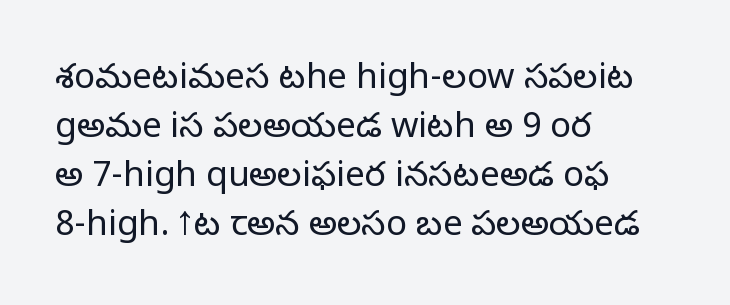
{"serif": "no", "italic": "no", "bold": "no", "weight": "light", "width": "normal", "stroke_contrast": "low", "x_height": "medium", "monospaced": "no", "underline": "no", "align": "left", "line_spacing": "normal", "line_spacing_ratio": 1.4, "letter_spacing": "normal", "letter_spacing_em": 0.0, "glyph_px": 35}
